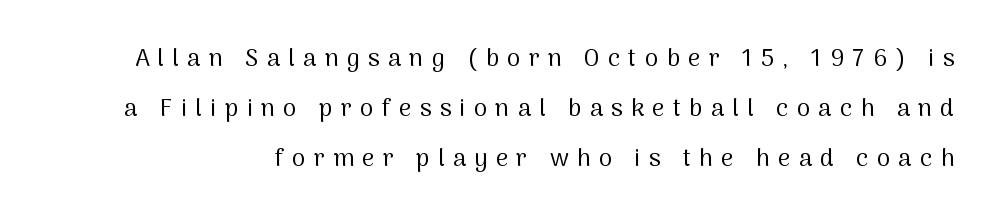
Quick note: not italic, upright. The rendering inserts visible extra space after every character. The space between consecutive lines is lavish. Plain, unruled lines of type. No letter is thick-stroked: the sample isn't bold.
